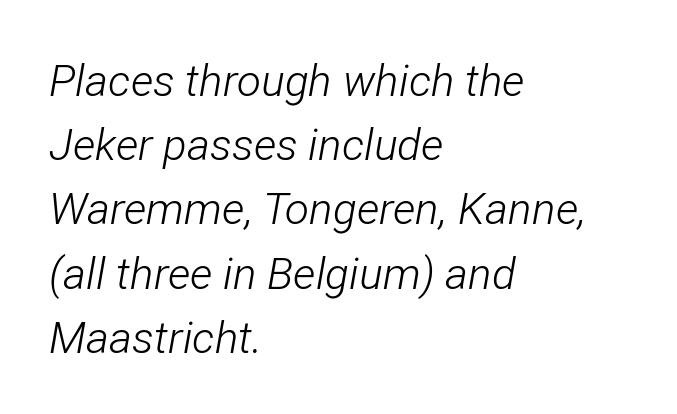
The image shows 44 px light, condensed type, italic (leaning right); set left-aligned, normal line spacing (1.46x), normal letter spacing, not underlined; low stroke contrast and a medium x-height.
